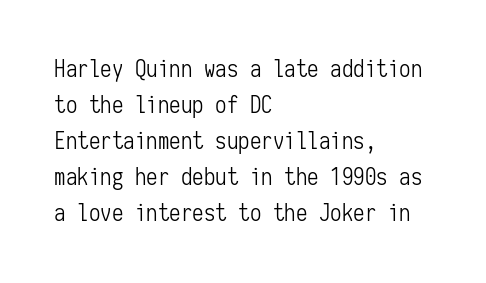
The image shows 23 px text type, upright; set left-aligned, normal line spacing (1.57x), normal letter spacing, not underlined.
